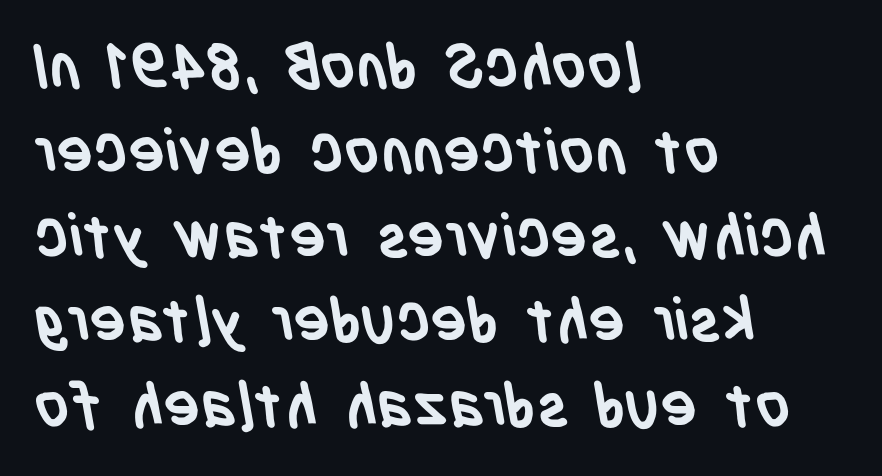
Q: Is the text bold? A: Yes.
Q: Is the typeface a serif or a sans-serif typeface? A: Sans-serif.
Q: Is the text underlined? A: No.
Q: How is the paragraph aligned? A: Left-aligned.
Q: Is the spacing between letters normal or unusually wide? A: Normal.
Q: Is the spacing between lines tight, normal or loose? A: Normal.
Q: Width (condensed, normal, or wide)? A: Condensed.
Q: Stroke contrast? A: Low.
Q: x-height? A: Large.
Q: Monospaced? A: No.
